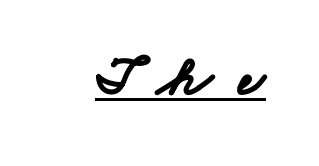
{"serif": "no", "bold": "yes", "weight": "bold", "width": "wide", "stroke_contrast": "low", "x_height": "small", "monospaced": "no", "underline": "yes", "letter_spacing": "wide", "letter_spacing_em": 0.46, "glyph_px": 57}
